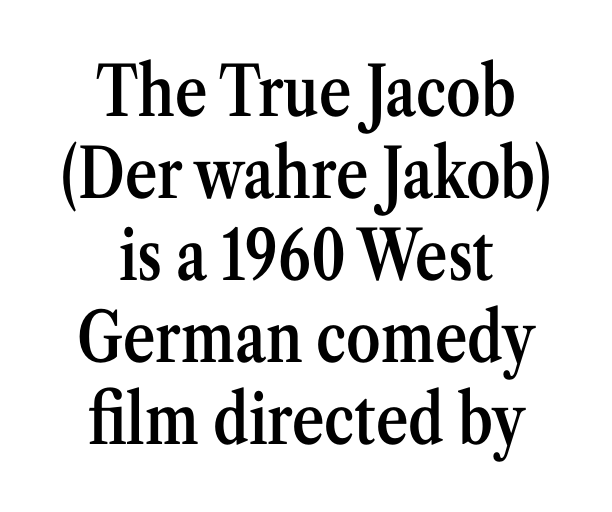
Posture: vertical. This sample has the flowing, uneven cadence of proportional lettering. Each row of text sits above clean, open space. How are the letters spaced? Ordinarily, with no added tracking.
